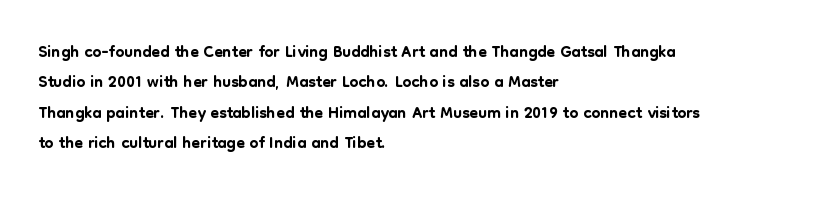
The image shows 25 px text type, upright; set left-aligned, line spacing 1.22x, normal letter spacing, not underlined.
